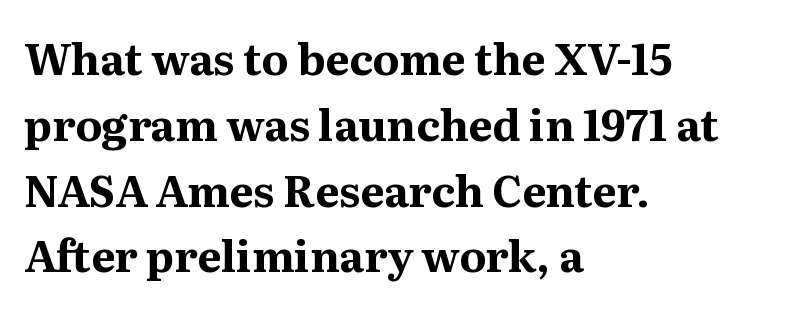
{"serif": "yes", "italic": "no", "bold": "yes", "weight": "bold", "width": "normal", "stroke_contrast": "medium", "x_height": "medium", "monospaced": "no", "underline": "no", "align": "left", "line_spacing": "normal", "line_spacing_ratio": 1.53, "letter_spacing": "normal", "letter_spacing_em": 0.0, "glyph_px": 43}
